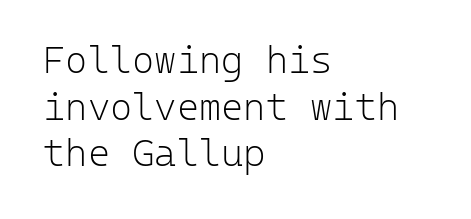
The gaps between neighbouring characters are ordinary and unremarkable. Unbolded letterforms with no extra heft. The letters stand upright; this is a roman face. This sample uses a sans-serif face. Anything drawn beneath the words? Only blank space. Note the uniform advance width — an 'i' takes as much space as an 'm'.
